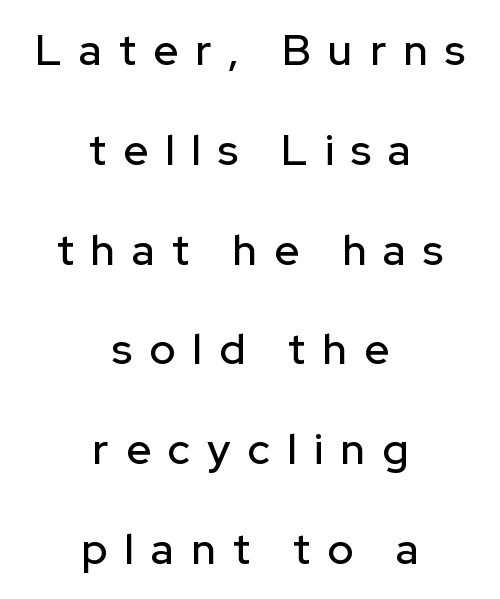
{"serif": "no", "italic": "no", "width": "normal", "stroke_contrast": "low", "x_height": "medium", "monospaced": "no", "underline": "no", "align": "center", "line_spacing": "loose", "line_spacing_ratio": 2.32, "letter_spacing": "wide", "letter_spacing_em": 0.4, "glyph_px": 43}
